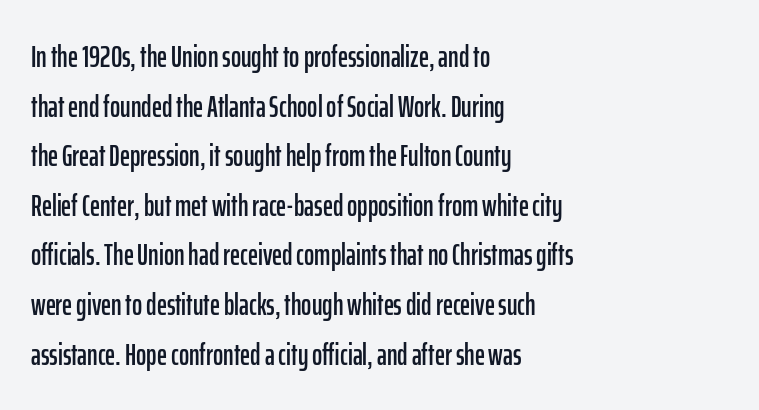
Q: Is the text italic (slanted)? A: No, it is upright.
Q: Is the typeface a serif or a sans-serif typeface? A: Sans-serif.
Q: Is the text underlined? A: No.
Q: How is the paragraph aligned? A: Left-aligned.
Q: Is the spacing between letters normal or unusually wide? A: Normal.
Q: Is the spacing between lines tight, normal or loose? A: Normal.
Q: Width (condensed, normal, or wide)? A: Condensed.
Q: Stroke contrast? A: Low.
Q: x-height? A: Medium.
Q: Monospaced? A: No.
